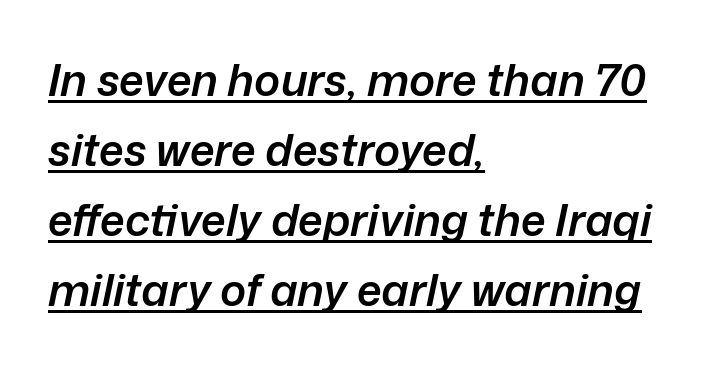
Compared with typical body copy, the letter spacing here is the same. The lines in this sample share a left origin and differ only in where they stop. The words here are underlined. In terms of leading, this rendering sits right in the middle. Compared with ordinary roman type, these characters are visibly tilted. Typographic density is moderately raised because the face is semibold.
